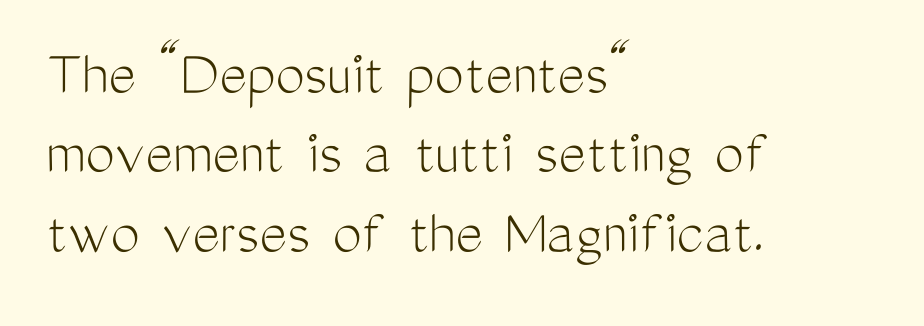
The image shows 65 px light, condensed sans-serif type, upright; set left-aligned, line spacing 1.22x, normal letter spacing, not underlined; medium stroke contrast and a medium x-height.
